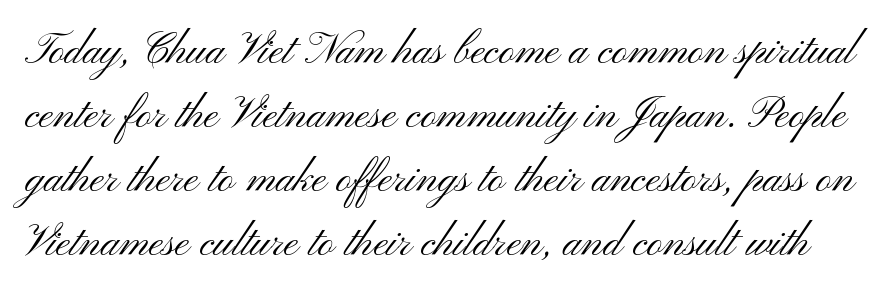
Stems here are at most as thick as an everyday book face. This sample uses a sans-serif face. The letterforms sit shoulder to shoulder at normal distance. Proportional: the letters do not fall into vertical columns. Just letters on the line, the space beneath them empty. Successive baselines arrive at the customary interval.
